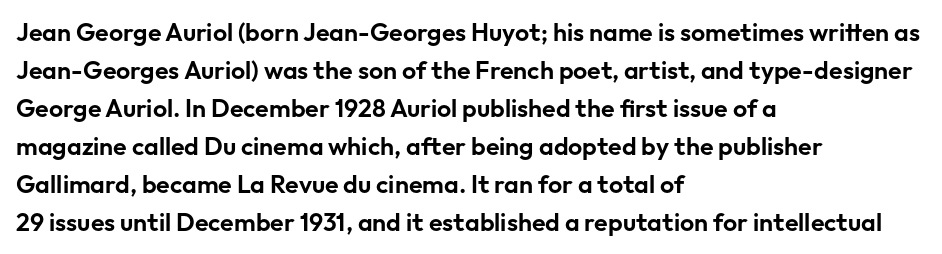
Q: Is the text italic (slanted)? A: No, it is upright.
Q: Is the text underlined? A: No.
Q: How is the paragraph aligned? A: Left-aligned.
Q: Is the spacing between letters normal or unusually wide? A: Normal.
Q: Is the spacing between lines tight, normal or loose? A: Normal.
